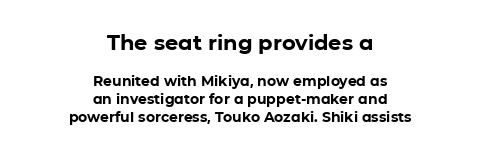
{"italic": "no", "bold": "yes", "underline": "no", "align": "center", "line_spacing": "normal", "line_spacing_ratio": 1.27, "letter_spacing": "normal", "letter_spacing_em": 0.0, "larger_block": "first", "size_ratio": 1.5, "glyph_px": 21}
